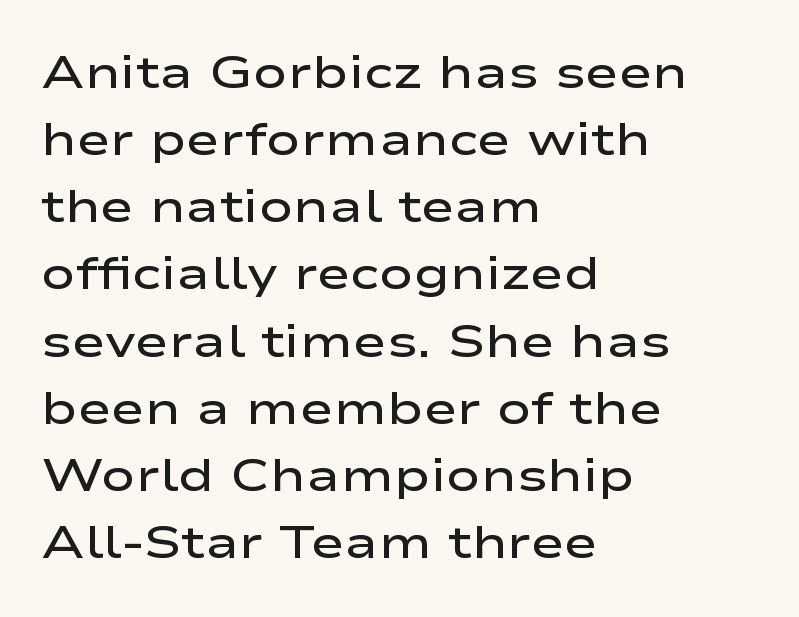
The image shows 46 px semibold, wide sans-serif type, upright; set left-aligned, normal line spacing (1.46x), normal letter spacing, not underlined; low stroke contrast and a medium x-height.
